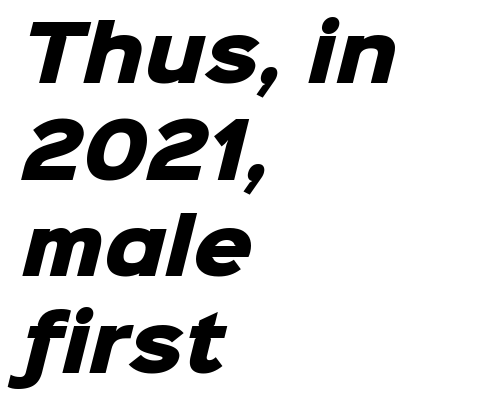
{"serif": "no", "bold": "yes", "weight": "heavy", "width": "normal", "stroke_contrast": "low", "x_height": "medium", "monospaced": "no", "underline": "no", "align": "left", "line_spacing": "normal", "line_spacing_ratio": 1.29, "letter_spacing": "normal", "letter_spacing_em": 0.0, "glyph_px": 75}
